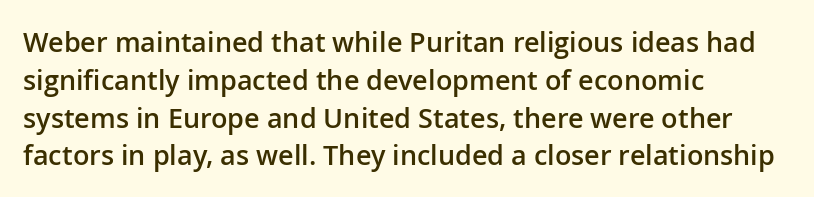
The image shows 27 px text type, upright; set left-aligned, normal line spacing (1.4x), normal letter spacing, not underlined.
